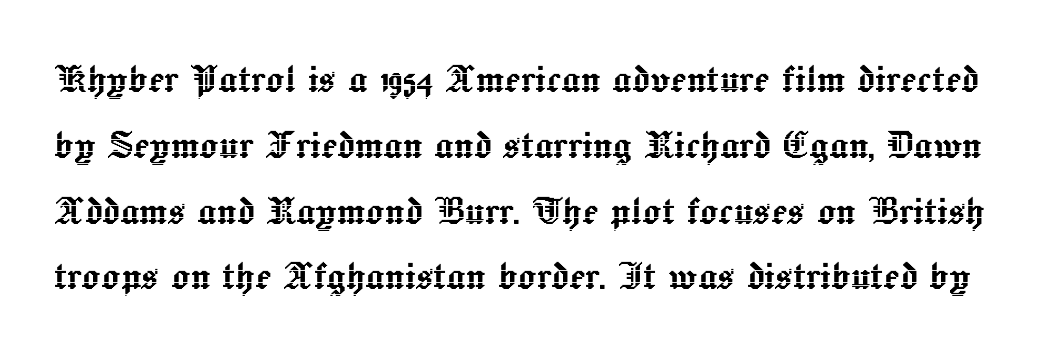
{"italic": "no", "width": "normal", "x_height": "medium", "monospaced": "no", "underline": "no", "line_spacing": "normal", "line_spacing_ratio": 1.4, "letter_spacing": "normal", "letter_spacing_em": 0.0, "glyph_px": 47}
